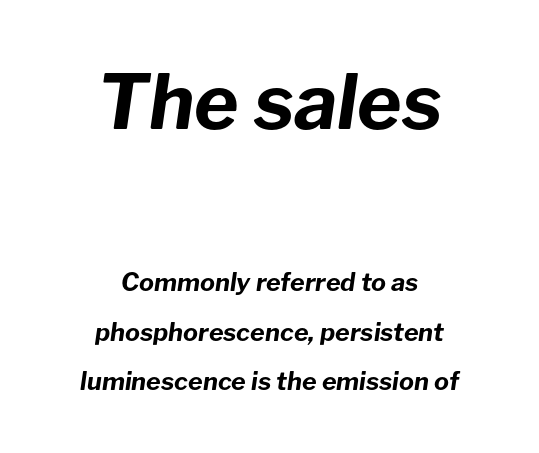
Q: Is the text bold? A: Yes.
Q: Is the text italic (slanted)? A: Yes, it leans right by about 8 degrees.
Q: Is the text underlined? A: No.
Q: How is the paragraph aligned? A: Centered.
Q: Is the spacing between letters normal or unusually wide? A: Normal.
Q: Is the spacing between lines tight, normal or loose? A: Loose.
Q: Which block of text is set in a larger size, the first (top) or the second (bottom)? A: The first (top) one.
Q: Width (condensed, normal, or wide)? A: Normal.
Q: Stroke contrast? A: Low.
Q: x-height? A: Medium.
Q: Monospaced? A: No.
